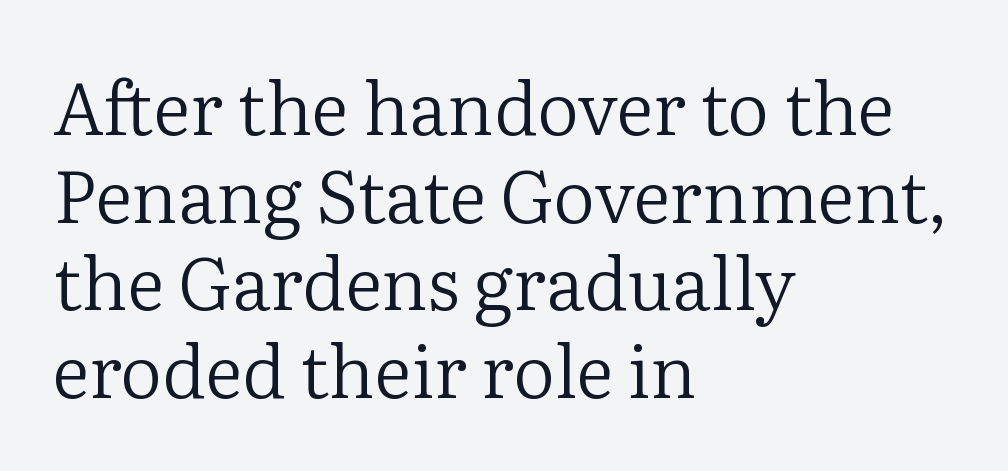
The image shows 73 px regular-weight serif type, upright; set left-aligned, line spacing 1.2x, normal letter spacing, not underlined; low stroke contrast and a medium x-height.
